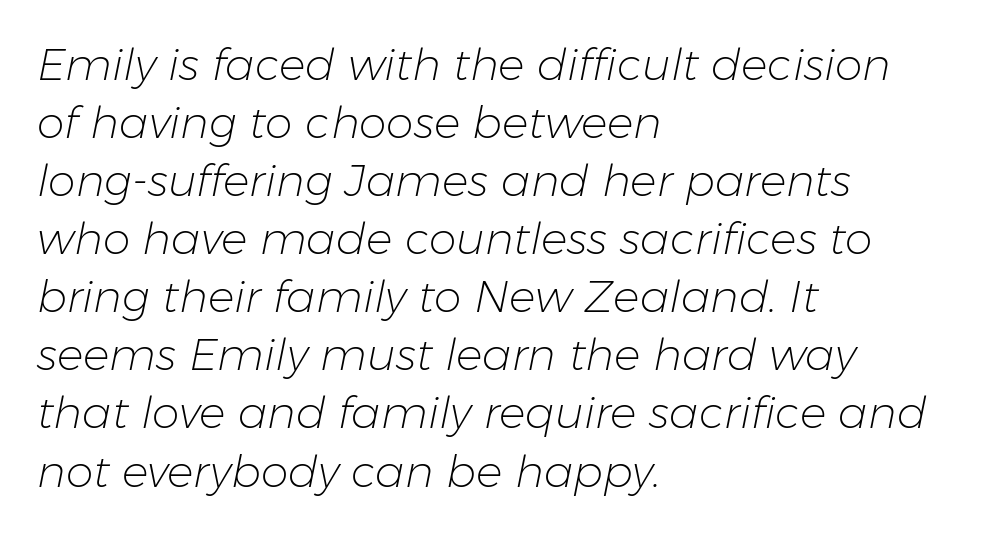
Q: Is the text bold? A: No.
Q: Is the text italic (slanted)? A: Yes, it leans right by about 11 degrees.
Q: Is the text underlined? A: No.
Q: How is the paragraph aligned? A: Left-aligned.
Q: Is the spacing between letters normal or unusually wide? A: Normal.
Q: Is the spacing between lines tight, normal or loose? A: Normal.
Q: Width (condensed, normal, or wide)? A: Normal.
Q: Stroke contrast? A: Low.
Q: x-height? A: Medium.
Q: Monospaced? A: No.
